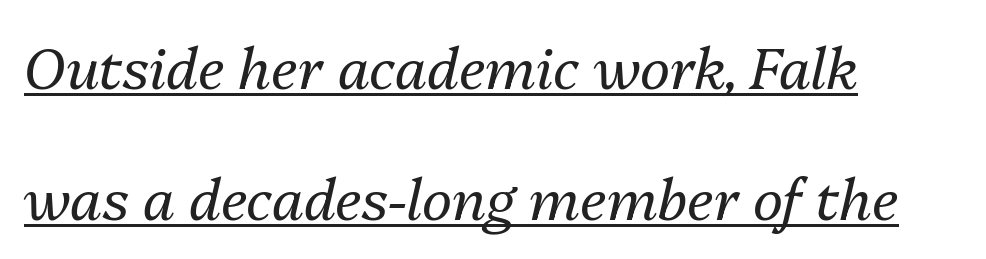
Q: Is the text bold? A: No.
Q: Is the text italic (slanted)? A: Yes, it leans right by about 13 degrees.
Q: Is the text underlined? A: Yes.
Q: How is the paragraph aligned? A: Left-aligned.
Q: Is the spacing between letters normal or unusually wide? A: Normal.
Q: Is the spacing between lines tight, normal or loose? A: Loose.
Q: Width (condensed, normal, or wide)? A: Normal.
Q: Stroke contrast? A: Medium.
Q: x-height? A: Medium.
Q: Monospaced? A: No.
